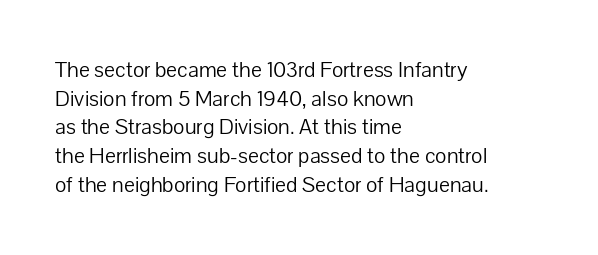
The lines sit at an ordinary, default distance from one another. The text block is weighted toward the left margin, trailing off unevenly rightward. Tracking value appears to be zero — textbook default spacing. Has an underline been added? It has not. Stroke mass is kept to a normal reading level or below.
